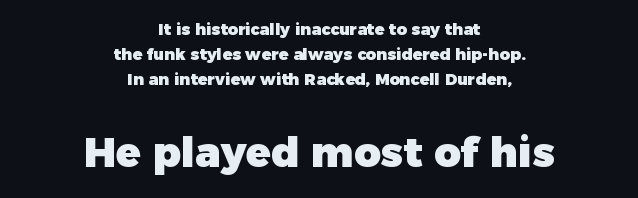
{"serif": "no", "italic": "no", "bold": "yes", "weight": "heavy", "width": "normal", "stroke_contrast": "low", "x_height": "medium", "monospaced": "no", "underline": "no", "align": "center", "line_spacing": "normal", "line_spacing_ratio": 1.57, "letter_spacing": "normal", "letter_spacing_em": 0.0, "larger_block": "second", "size_ratio": 2.56, "glyph_px": 41}
